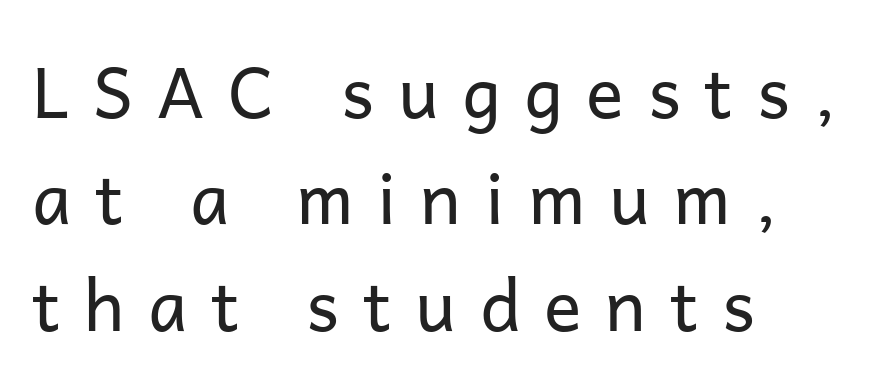
Q: Is the text bold? A: No.
Q: Is the text italic (slanted)? A: No, it is upright.
Q: Is the typeface a serif or a sans-serif typeface? A: Sans-serif.
Q: Is the text underlined? A: No.
Q: How is the paragraph aligned? A: Left-aligned.
Q: Is the spacing between letters normal or unusually wide? A: Unusually wide.
Q: Is the spacing between lines tight, normal or loose? A: Normal.
Q: Width (condensed, normal, or wide)? A: Normal.
Q: Stroke contrast? A: Low.
Q: x-height? A: Medium.
Q: Monospaced? A: No.
